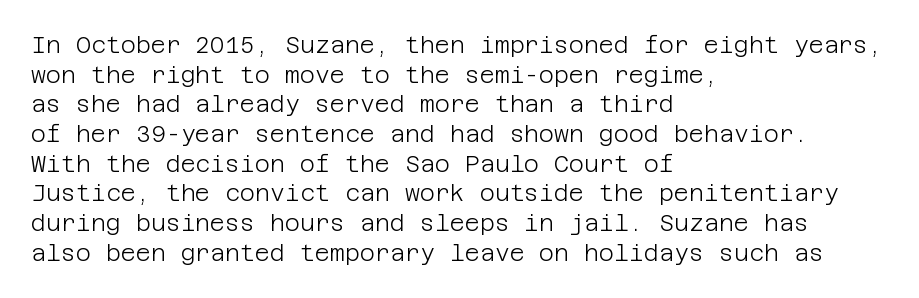
The image shows 23 px text type, upright; set left-aligned, normal line spacing (1.29x), normal letter spacing, not underlined.
